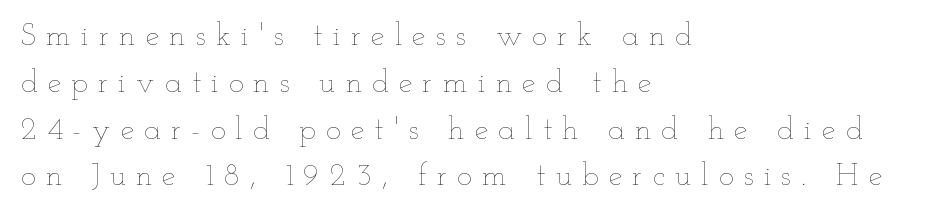
The image shows 31 px thin, wide type, upright; set left-aligned, normal line spacing (1.51x), unusually wide letter spacing (+0.33 em), not underlined; low stroke contrast and a small x-height.
